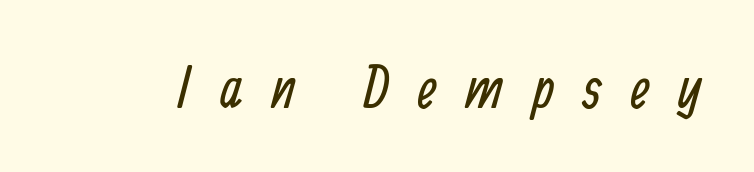
The image shows 59 px regular-weight, condensed sans-serif type; set unusually wide letter spacing (+0.49 em), not underlined; low stroke contrast and a medium x-height.
